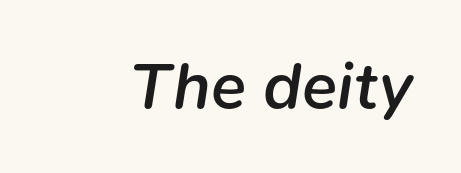
{"italic": "yes", "lean": "right", "slant_degrees": 9, "bold": "semi", "weight": "semibold", "width": "normal", "stroke_contrast": "low", "x_height": "medium", "monospaced": "no", "underline": "no", "letter_spacing": "normal", "letter_spacing_em": 0.0, "glyph_px": 65}
